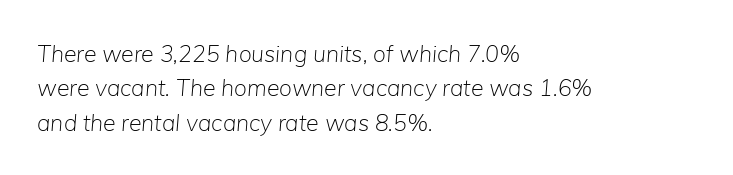
Compared with a typical body face, this is equally light or lighter still. Layout note: lines flush left. Rule under the text: the space is simply empty. The axis of the letterforms is tilted away from vertical. What stands out about the letter spacing? Nothing — it is the standard amount. What's the leading like? Ordinary, nothing unusual.
